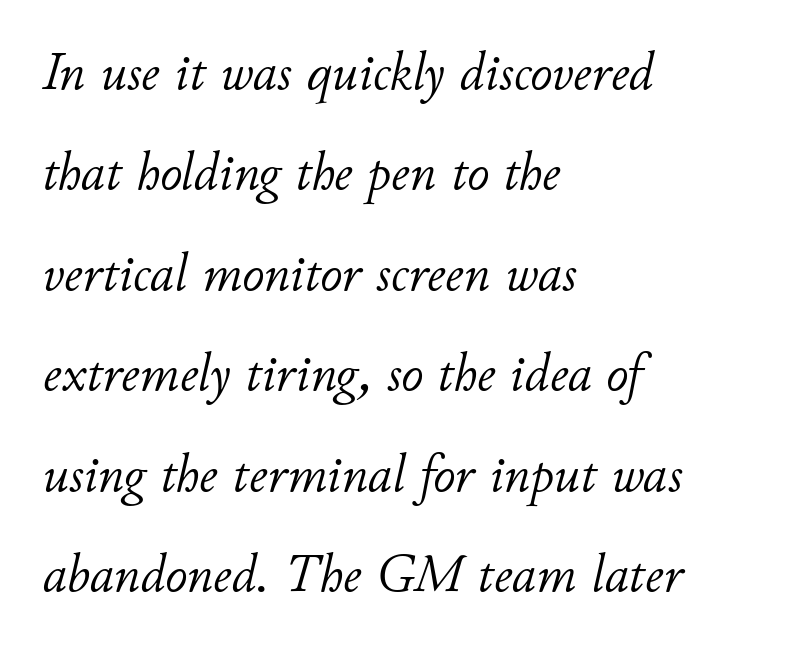
Looking at the ascenders, they clearly lean. Underlining? Definitely not there. Alignment: flush left. The face used here is proportionally spaced, like ordinary book or web type. This rendering leaves character spacing at its baseline value. Caption: face not bold, strokes unweighted.
